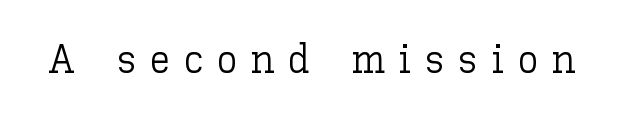
{"italic": "no", "bold": "no", "weight": "light", "width": "normal", "stroke_contrast": "low", "x_height": "medium", "monospaced": "no", "underline": "no", "letter_spacing": "wide", "letter_spacing_em": 0.33, "glyph_px": 41}
